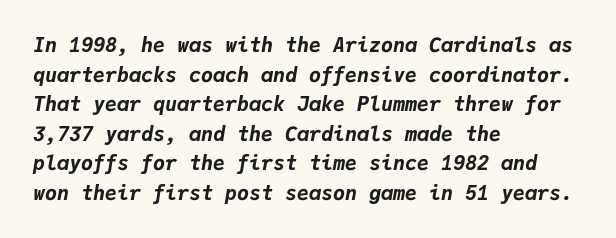
Q: Is the text bold? A: Yes.
Q: Is the text italic (slanted)? A: Yes, it leans right by about 9 degrees.
Q: Is the text underlined? A: No.
Q: How is the paragraph aligned? A: Left-aligned.
Q: Is the spacing between letters normal or unusually wide? A: Normal.
Q: Is the spacing between lines tight, normal or loose? A: Normal.
